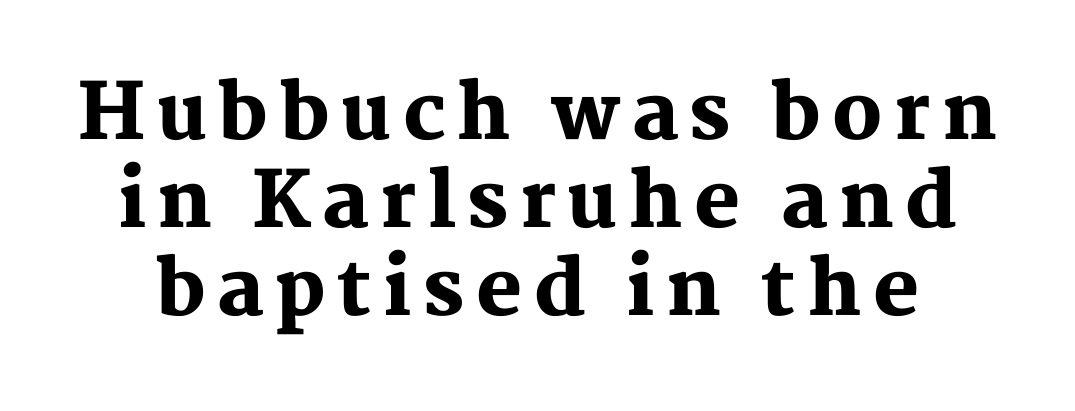
This rendering employs a face with finishing strokes, i.e., a serif. The designer dialed line spacing down below the default. These lines were composed using upright roman letters. Looks like regular typesetting: each glyph gets only the width it needs.
